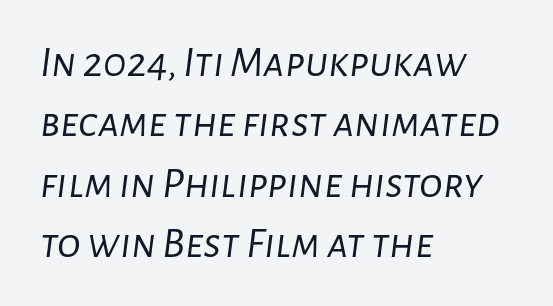
Q: Is the text bold? A: No.
Q: Is the text italic (slanted)? A: Yes, it leans right by about 7 degrees.
Q: Is the text underlined? A: No.
Q: How is the paragraph aligned? A: Left-aligned.
Q: Is the spacing between letters normal or unusually wide? A: Normal.
Q: Is the spacing between lines tight, normal or loose? A: Normal.
Q: Width (condensed, normal, or wide)? A: Normal.
Q: Stroke contrast? A: Low.
Q: x-height? A: Medium.
Q: Monospaced? A: No.
